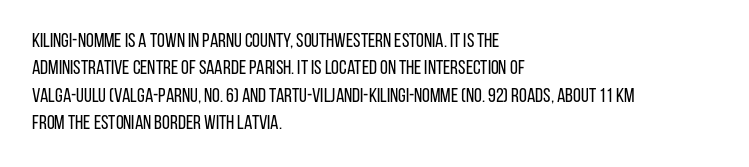
The image shows 20 px text type, upright; set left-aligned, normal line spacing (1.37x), normal letter spacing, not underlined.
